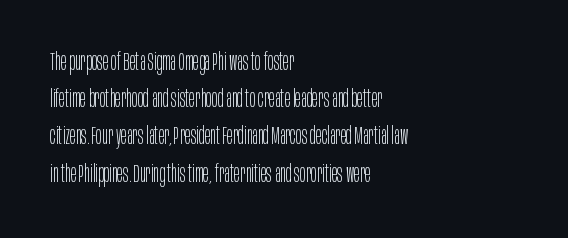
Q: Is the text bold? A: No.
Q: Is the text italic (slanted)? A: No, it is upright.
Q: Is the text underlined? A: No.
Q: How is the paragraph aligned? A: Left-aligned.
Q: Is the spacing between letters normal or unusually wide? A: Normal.
Q: Is the spacing between lines tight, normal or loose? A: Normal.
